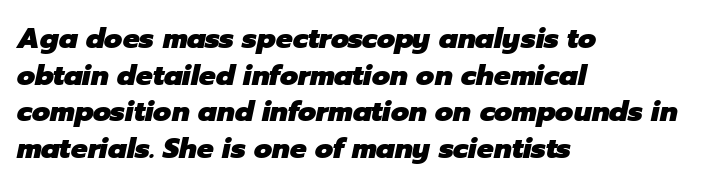
The image shows 28 px heavy type, italic (leaning right); set left-aligned, normal line spacing (1.31x), normal letter spacing, not underlined; low stroke contrast and a medium x-height.
